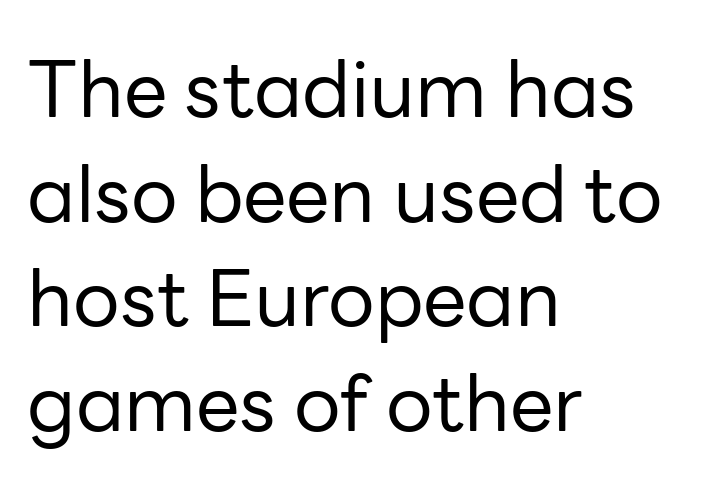
Q: Is the text bold? A: No.
Q: Is the text italic (slanted)? A: No, it is upright.
Q: Is the typeface a serif or a sans-serif typeface? A: Sans-serif.
Q: Is the text underlined? A: No.
Q: How is the paragraph aligned? A: Left-aligned.
Q: Is the spacing between letters normal or unusually wide? A: Normal.
Q: Is the spacing between lines tight, normal or loose? A: Normal.
Q: Width (condensed, normal, or wide)? A: Normal.
Q: Stroke contrast? A: Low.
Q: x-height? A: Medium.
Q: Monospaced? A: No.
